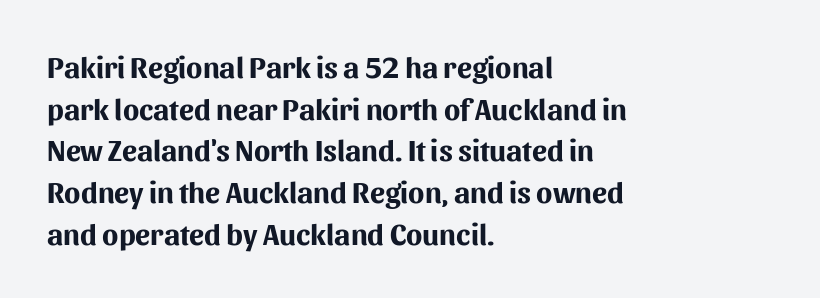
Is this a fixed-width face? No — the glyphs have proportional, varying widths. Leading: standard. Decoration check: the copy has no underline. No extra tracking has been applied to these lines.
